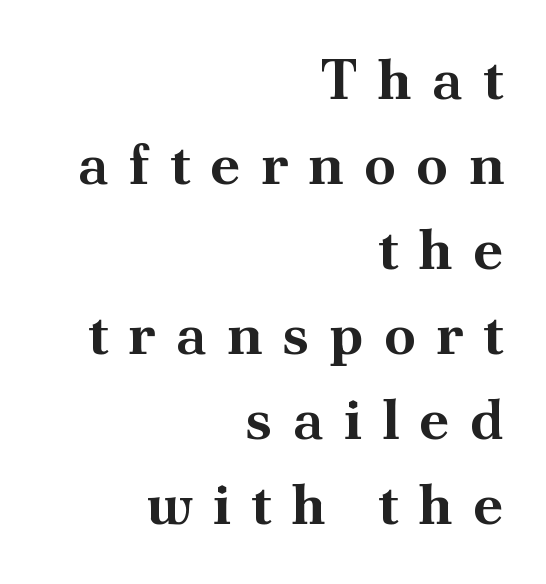
Character widths vary here, with narrow letters taking less room than wide ones. Plenty of ink on the page — the face is bold. Casual observation: everything's shoved over to the right. Little horizontal feet cap the strokes, marking this as serif type. Horizontal bands of white between lines are of average thickness.
